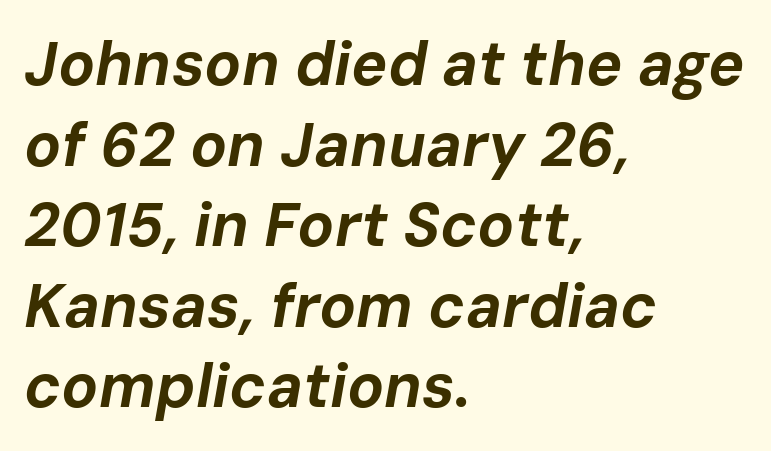
The image shows 61 px bold type, italic (leaning right); set left-aligned, normal line spacing (1.32x), normal letter spacing, not underlined; low stroke contrast and a medium x-height.
